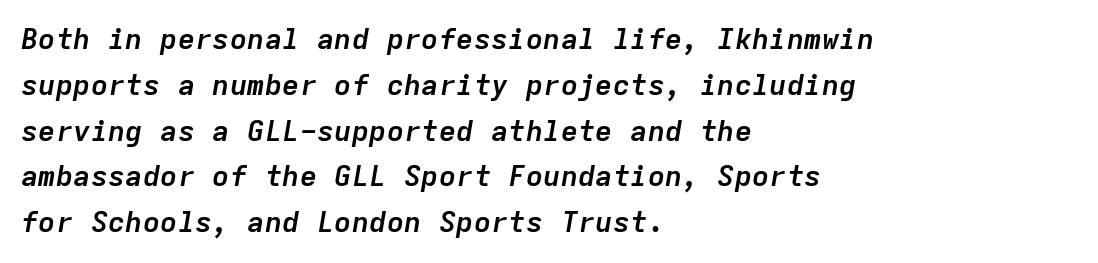
{"italic": "yes", "lean": "right", "slant_degrees": 9, "bold": "yes", "weight": "semibold", "width": "normal", "stroke_contrast": "low", "x_height": "medium", "monospaced": "yes", "underline": "no", "align": "left", "line_spacing": "normal", "line_spacing_ratio": 1.58, "letter_spacing": "normal", "letter_spacing_em": 0.0, "glyph_px": 29}
